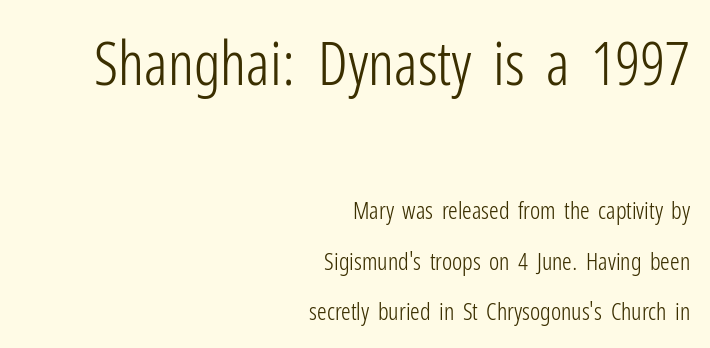
The face used here is proportionally spaced, like ordinary book or web type. Nope, no serifs anywhere on these letters. Students, observe: this is what heavily led, spacious text looks like. No extra tracking has been applied to these lines.
